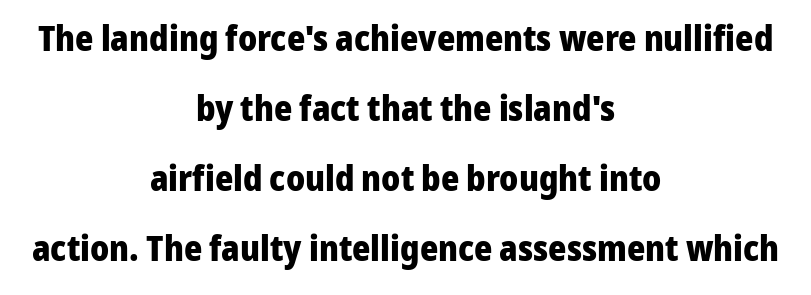
The image shows 35 px heavy sans-serif type, upright; set centered, loose line spacing (2.0x), normal letter spacing, not underlined; low stroke contrast and a medium x-height.
